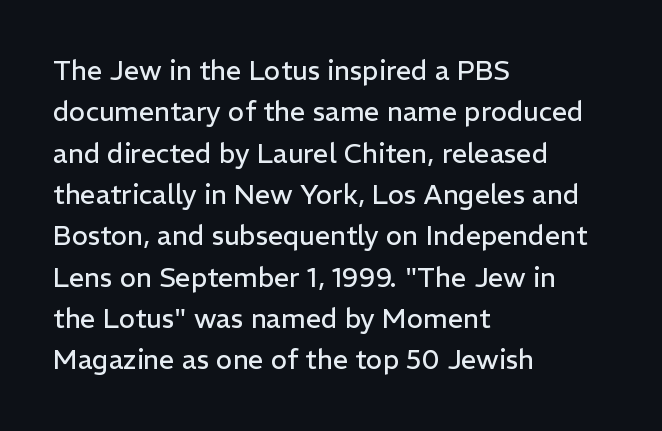
Q: Is the text bold? A: No.
Q: Is the text italic (slanted)? A: No, it is upright.
Q: Is the text underlined? A: No.
Q: How is the paragraph aligned? A: Left-aligned.
Q: Is the spacing between letters normal or unusually wide? A: Normal.
Q: Is the spacing between lines tight, normal or loose? A: Normal.
